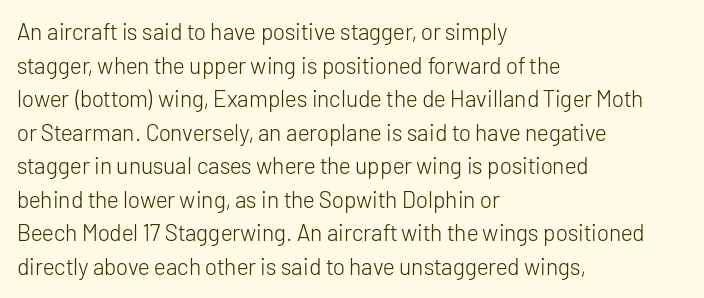
{"italic": "no", "bold": "no", "underline": "no", "align": "left", "line_spacing": "normal", "line_spacing_ratio": 1.46, "letter_spacing": "normal", "letter_spacing_em": 0.0, "glyph_px": 23}
